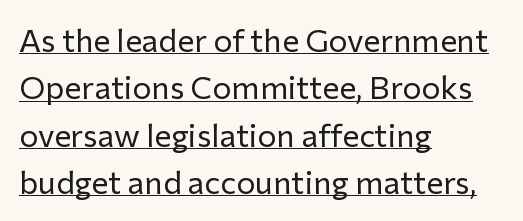
{"serif": "no", "italic": "no", "bold": "no", "weight": "regular", "width": "normal", "stroke_contrast": "low", "x_height": "medium", "monospaced": "no", "underline": "yes", "align": "left", "line_spacing": "normal", "line_spacing_ratio": 1.48, "letter_spacing": "normal", "letter_spacing_em": 0.0, "glyph_px": 32}
